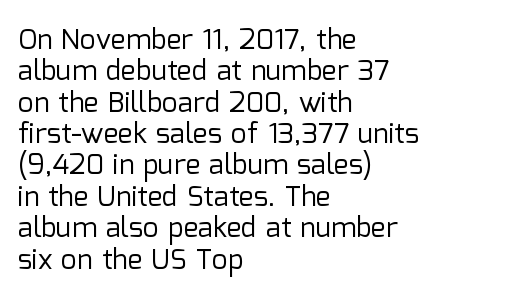
A student would call this left alignment; a typographer would say flush left, rag right. The letters stand upright; this is a roman face. Standard letterfit; no display-style spreading of the glyphs. The passage shown is typed in a proportional face where columns would drift. The typesetting does not lean heavy: it is not bold.
